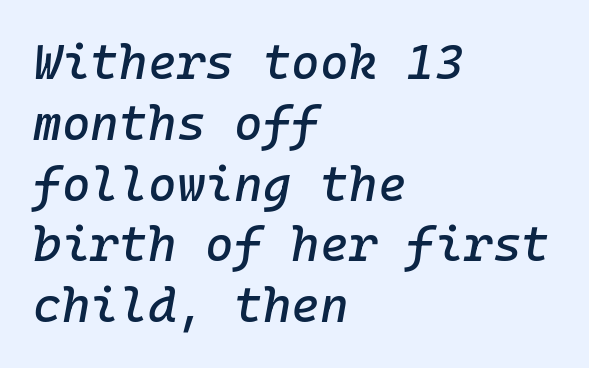
These lines were composed using italics. The compositor pushed each line to the left boundary. The glyphs are unaccompanied by any horizontal stroke below them. Standard letterfit; no display-style spreading of the glyphs.
